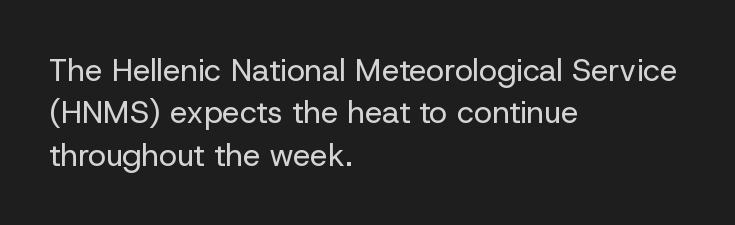
{"serif": "no", "italic": "no", "bold": "no", "weight": "regular", "width": "normal", "stroke_contrast": "low", "x_height": "medium", "monospaced": "no", "underline": "no", "align": "left", "line_spacing": "normal", "line_spacing_ratio": 1.37, "letter_spacing": "normal", "letter_spacing_em": 0.0, "glyph_px": 31}
